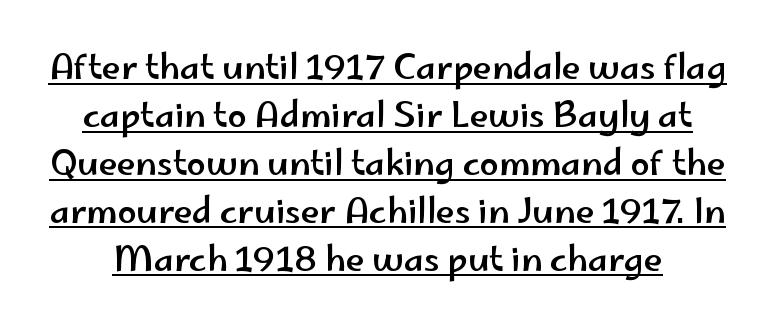
The image shows 34 px wide sans-serif type, upright; set normal line spacing (1.41x), normal letter spacing, underlined; low stroke contrast and a small x-height.
